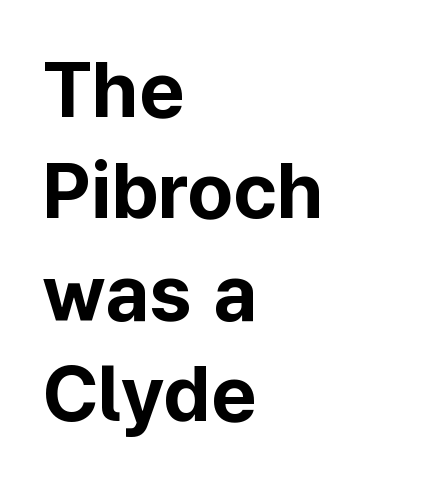
Plenty of ink on the page — the face is bold. There is no visible air inserted between adjacent glyphs. You could not count columns in this text — the font is proportionally spaced. This sample is left-justified, so line endings fall wherever the words run out. Regarding leading, the lines here are spaced in the standard way. Check where the strokes stop: nothing finishes them off — pure sans.
